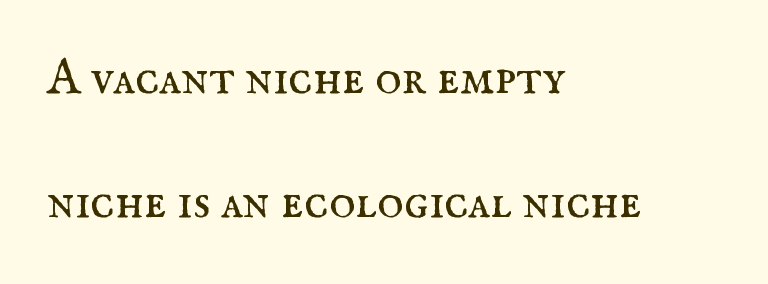
The image shows 50 px regular-weight serif type, upright; set left-aligned, loose line spacing (2.49x), normal letter spacing, not underlined; medium stroke contrast and a small x-height.
